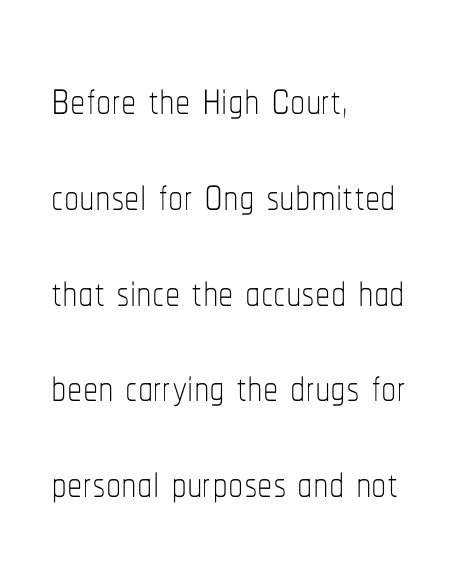
{"italic": "no", "bold": "no", "weight": "thin", "width": "condensed", "stroke_contrast": "low", "x_height": "medium", "monospaced": "no", "underline": "no", "align": "left", "line_spacing": "normal", "line_spacing_ratio": 1.57, "letter_spacing": "normal", "letter_spacing_em": 0.0, "glyph_px": 61}
